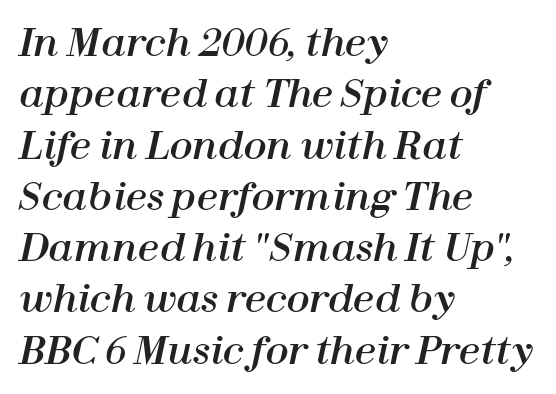
Q: Is the text italic (slanted)? A: Yes, it leans right by about 12 degrees.
Q: Is the text underlined? A: No.
Q: How is the paragraph aligned? A: Left-aligned.
Q: Is the spacing between letters normal or unusually wide? A: Normal.
Q: Is the spacing between lines tight, normal or loose? A: Normal.
Q: Width (condensed, normal, or wide)? A: Normal.
Q: Stroke contrast? A: High.
Q: x-height? A: Medium.
Q: Monospaced? A: No.
